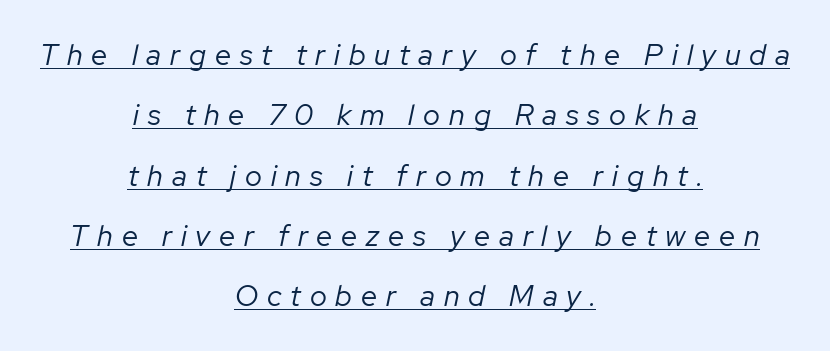
Q: Is the text bold? A: No.
Q: Is the text italic (slanted)? A: Yes, it leans right by about 12 degrees.
Q: Is the text underlined? A: Yes.
Q: How is the paragraph aligned? A: Centered.
Q: Is the spacing between letters normal or unusually wide? A: Unusually wide.
Q: Is the spacing between lines tight, normal or loose? A: Loose.
Q: Width (condensed, normal, or wide)? A: Normal.
Q: Stroke contrast? A: Low.
Q: x-height? A: Medium.
Q: Monospaced? A: No.
